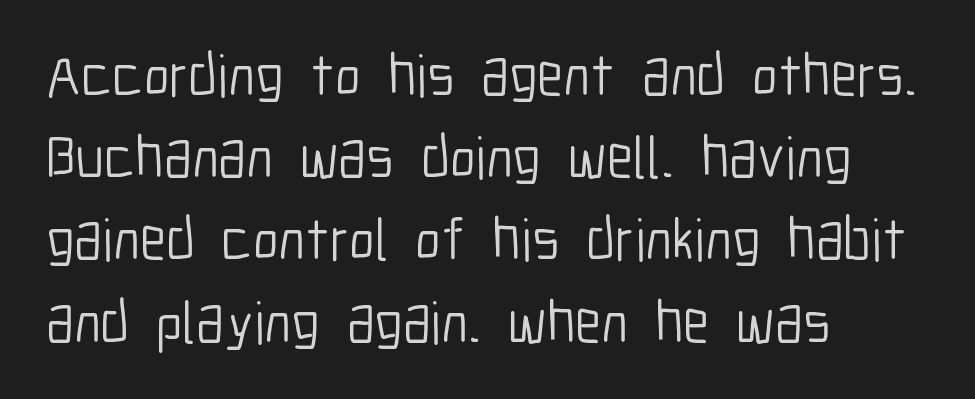
Here the glyphs are tracked normally, forming tight word shapes. Varying glyph widths throughout — classic text-font behaviour. These lines are composed in type without serifs. Designer's note — italics off, roman on. Type without underlining.
